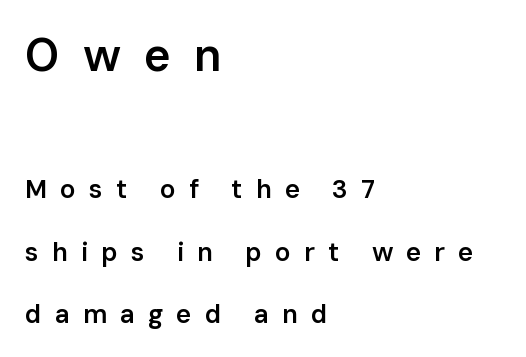
The paragraph has a hard left edge and a soft right edge. The strokes are fattened partway — semibold, not bold. This sample has the flowing, uneven cadence of proportional lettering. Notice the wide empty band between every row — that's loose leading. Glyph-to-glyph distance is far greater than everyday printed text. This rendering features lettering with no underline.
